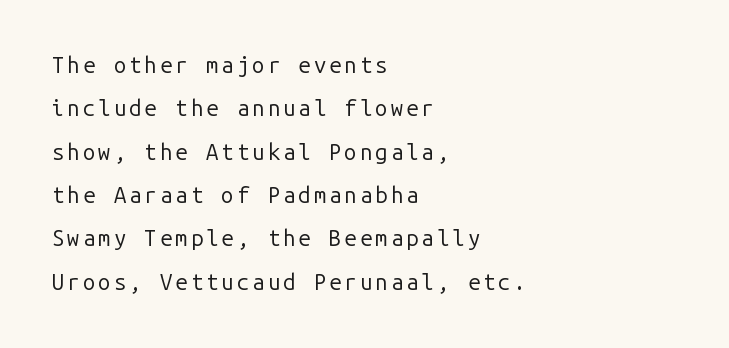
The image shows 22 px text type, upright; set left-aligned, loose line spacing (1.97x), not underlined.
